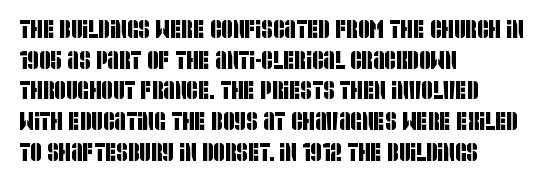
Q: Is the text underlined? A: No.
Q: How is the paragraph aligned? A: Left-aligned.
Q: Is the spacing between letters normal or unusually wide? A: Normal.
